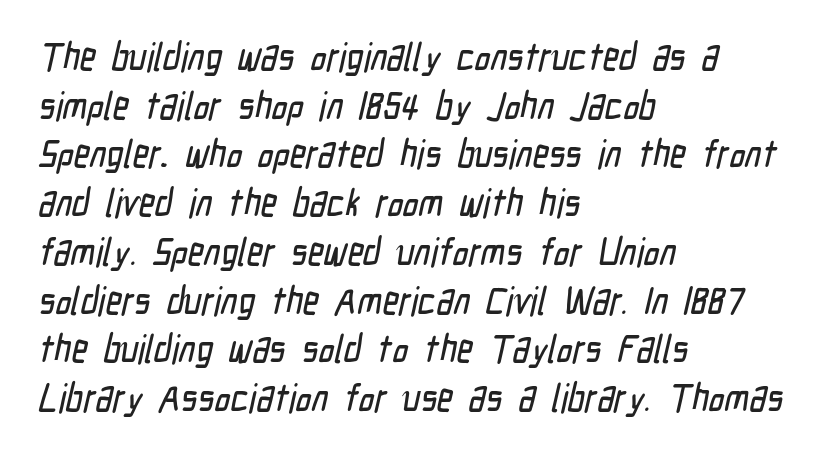
Has an underline been added? It has not. Line spacing here is normal. The rendering keeps characters at their native spacing. A typesetter would call this proportional, since set widths differ per character. Casual observation: everything's shoved over to the left.
